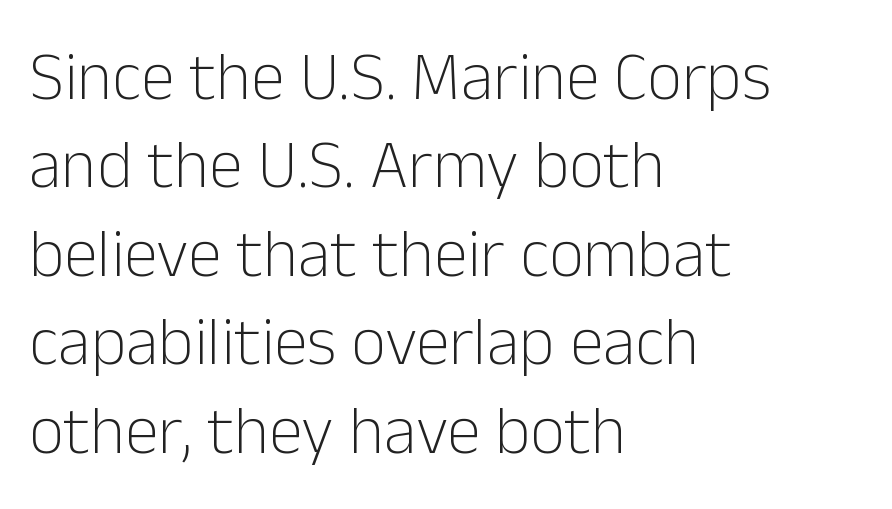
The image shows 68 px light sans-serif type, upright; set left-aligned, normal line spacing (1.3x), normal letter spacing, not underlined; low stroke contrast and a medium x-height.
